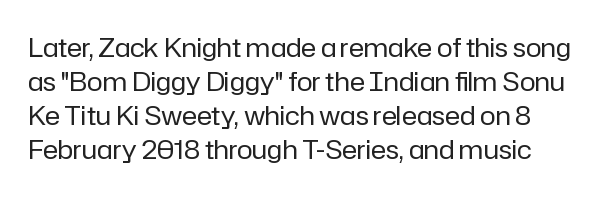
The image shows 26 px text type, upright; set left-aligned, normal line spacing (1.31x), normal letter spacing, not underlined.
